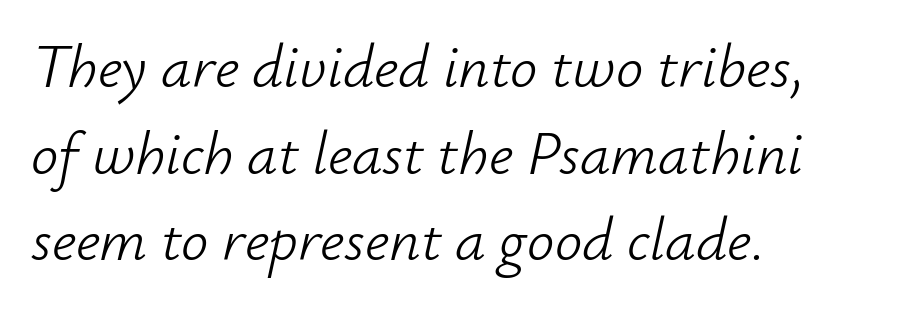
The image shows 61 px light type, italic (leaning right); set left-aligned, normal line spacing (1.42x), normal letter spacing, not underlined; low stroke contrast and a small x-height.
